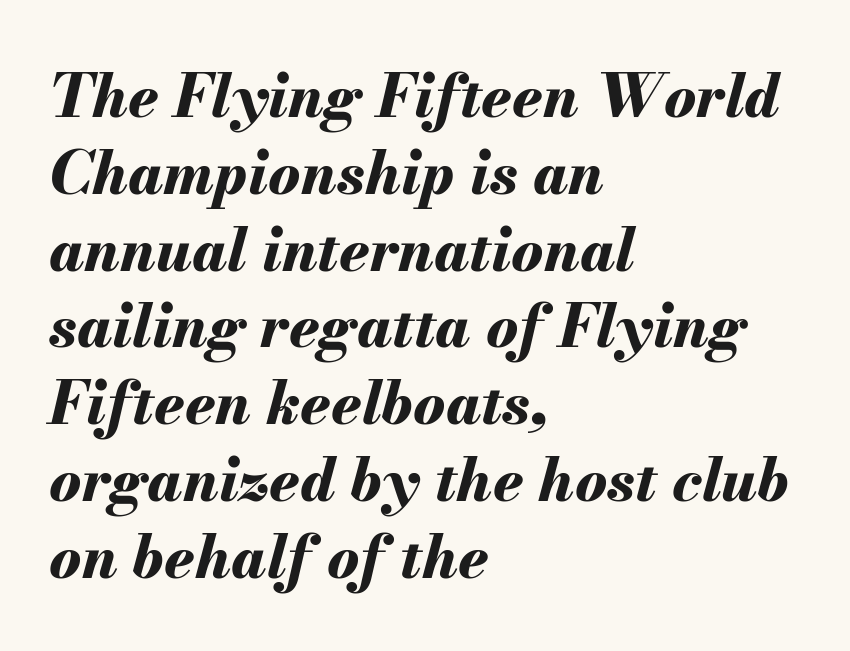
{"italic": "yes", "lean": "right", "slant_degrees": 13, "bold": "yes", "weight": "bold", "width": "normal", "stroke_contrast": "medium", "x_height": "small", "monospaced": "no", "underline": "no", "align": "left", "line_spacing": "normal", "line_spacing_ratio": 1.28, "letter_spacing": "normal", "letter_spacing_em": 0.0, "glyph_px": 60}
